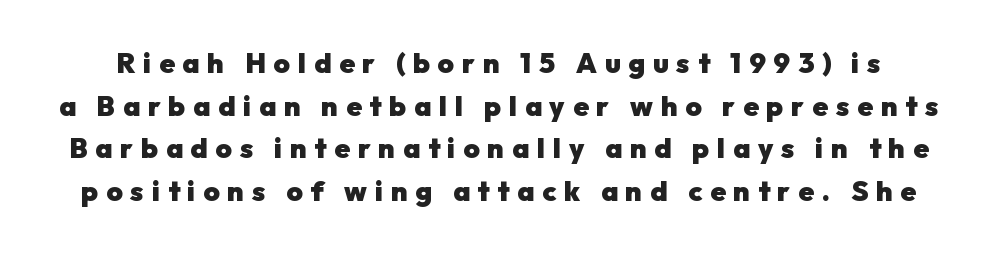
Q: Is the text bold? A: Yes.
Q: Is the text italic (slanted)? A: No, it is upright.
Q: Is the typeface a serif or a sans-serif typeface? A: Sans-serif.
Q: Is the text underlined? A: No.
Q: Is the spacing between letters normal or unusually wide? A: Unusually wide.
Q: Is the spacing between lines tight, normal or loose? A: Normal.
Q: Width (condensed, normal, or wide)? A: Normal.
Q: Stroke contrast? A: Low.
Q: x-height? A: Medium.
Q: Monospaced? A: No.
